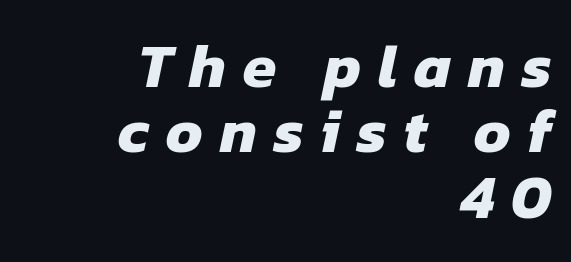
{"serif": "no", "bold": "yes", "weight": "heavy", "width": "normal", "stroke_contrast": "low", "x_height": "medium", "monospaced": "no", "underline": "no", "align": "right", "line_spacing": "tight", "line_spacing_ratio": 1.07, "letter_spacing": "wide", "letter_spacing_em": 0.28, "glyph_px": 61}
